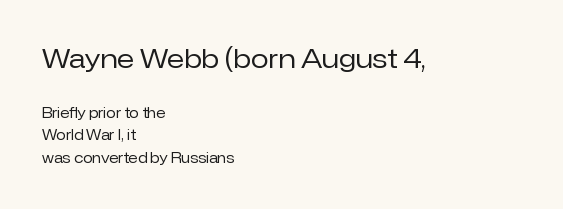
The image shows 26 px text type, upright; set left-aligned, normal line spacing (1.59x), normal letter spacing, not underlined; the first (top) block is 1.86x larger.
